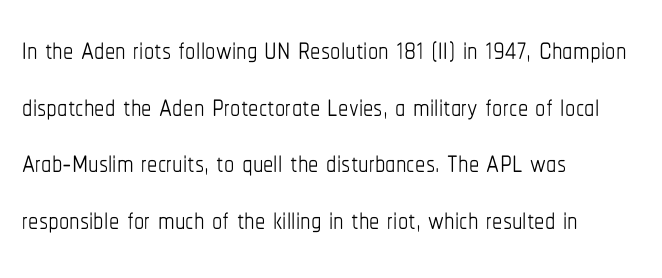
Q: Is the text bold? A: No.
Q: Is the text italic (slanted)? A: No, it is upright.
Q: Is the text underlined? A: No.
Q: How is the paragraph aligned? A: Left-aligned.
Q: Is the spacing between letters normal or unusually wide? A: Normal.
Q: Is the spacing between lines tight, normal or loose? A: Normal.
Q: Width (condensed, normal, or wide)? A: Condensed.
Q: Stroke contrast? A: Low.
Q: x-height? A: Medium.
Q: Monospaced? A: No.
